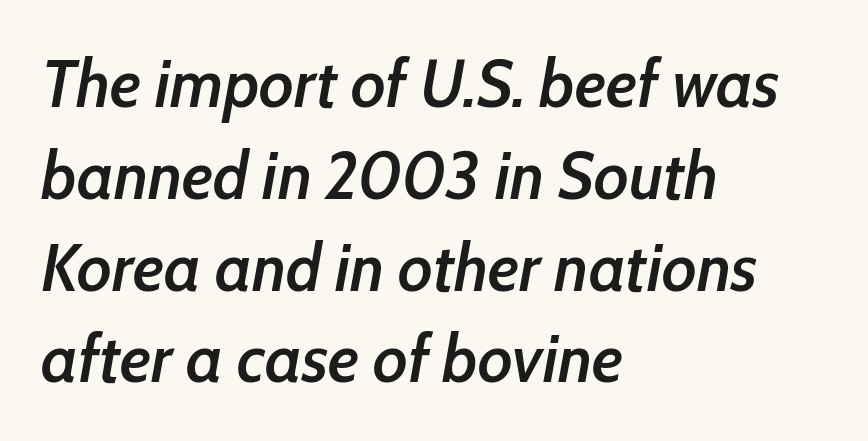
Q: Is the text bold? A: Semi-bold.
Q: Is the text italic (slanted)? A: Yes, it leans right by about 10 degrees.
Q: Is the text underlined? A: No.
Q: How is the paragraph aligned? A: Left-aligned.
Q: Is the spacing between letters normal or unusually wide? A: Normal.
Q: Is the spacing between lines tight, normal or loose? A: Normal.
Q: Width (condensed, normal, or wide)? A: Condensed.
Q: Stroke contrast? A: Low.
Q: x-height? A: Medium.
Q: Monospaced? A: No.
